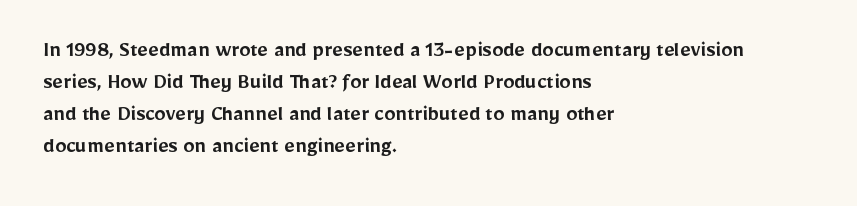
Q: Is the text bold? A: Semi-bold.
Q: Is the text italic (slanted)? A: No, it is upright.
Q: Is the text underlined? A: No.
Q: How is the paragraph aligned? A: Left-aligned.
Q: Is the spacing between letters normal or unusually wide? A: Normal.
Q: Is the spacing between lines tight, normal or loose? A: Normal.
